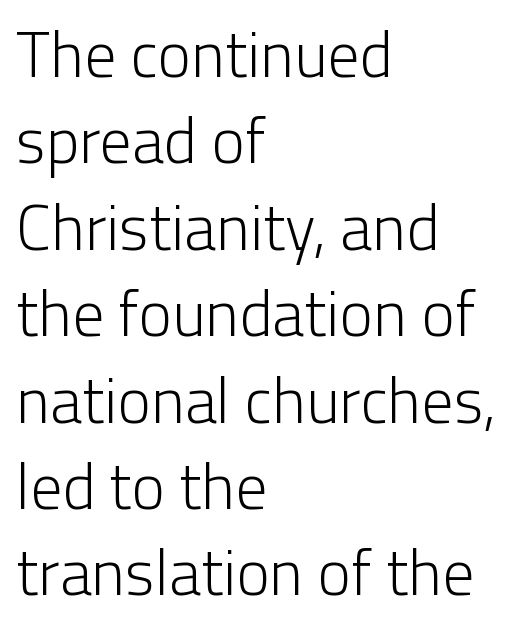
The image shows 64 px light sans-serif type, upright; set left-aligned, normal line spacing (1.35x), normal letter spacing, not underlined; low stroke contrast and a medium x-height.
